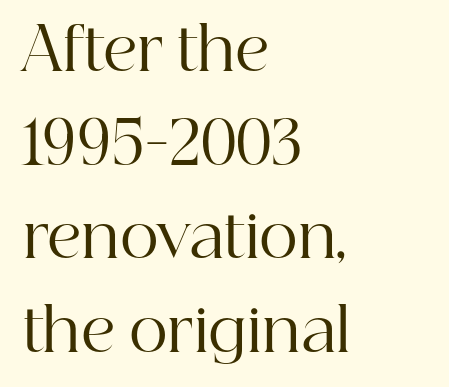
Q: Is the text bold? A: No.
Q: Is the text italic (slanted)? A: No, it is upright.
Q: Is the typeface a serif or a sans-serif typeface? A: Serif.
Q: Is the text underlined? A: No.
Q: How is the paragraph aligned? A: Left-aligned.
Q: Is the spacing between letters normal or unusually wide? A: Normal.
Q: Is the spacing between lines tight, normal or loose? A: Normal.
Q: Width (condensed, normal, or wide)? A: Normal.
Q: Stroke contrast? A: High.
Q: x-height? A: Medium.
Q: Monospaced? A: No.
